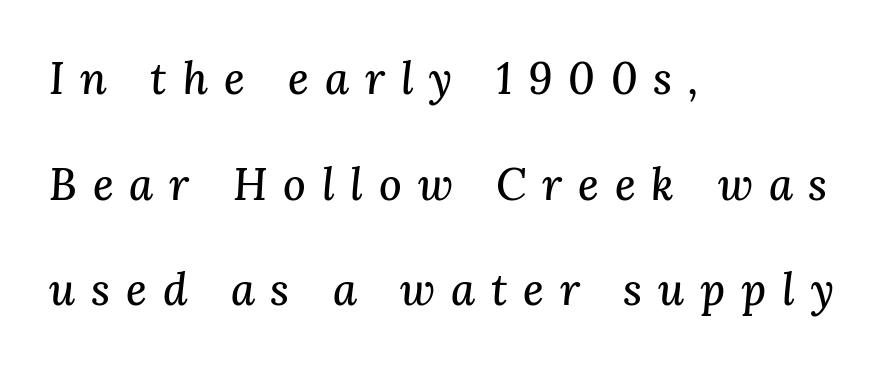
{"serif": "yes", "italic": "yes", "lean": "right", "slant_degrees": 3, "width": "normal", "stroke_contrast": "medium", "x_height": "medium", "monospaced": "no", "underline": "no", "align": "left", "line_spacing": "loose", "line_spacing_ratio": 2.4, "letter_spacing": "wide", "letter_spacing_em": 0.36, "glyph_px": 44}
